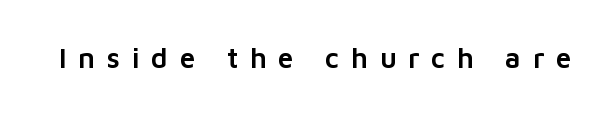
The font family rendered here belongs to the sans-serif group. Look at the tracking — it's clearly loosened, letters drifting apart. It's the straight-up-and-down kind of type. Is this a fixed-width face? No — the glyphs have proportional, varying widths. The space directly below the letters is spotless.
